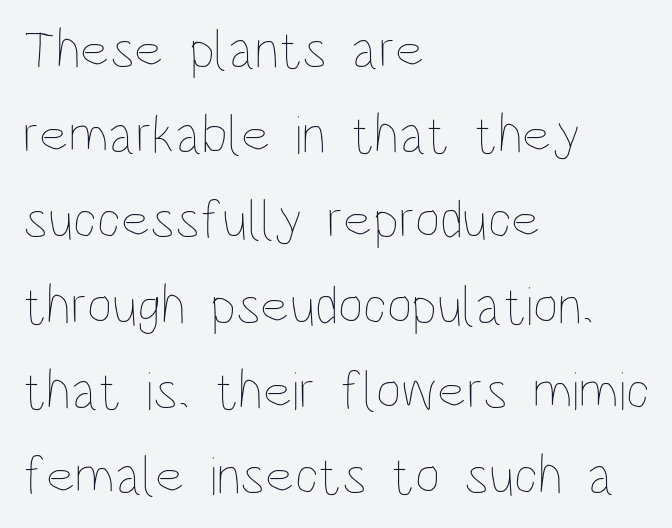
{"italic": "no", "bold": "no", "weight": "thin", "width": "condensed", "stroke_contrast": "low", "x_height": "large", "monospaced": "no", "underline": "no", "align": "left", "line_spacing": "normal", "line_spacing_ratio": 1.55, "letter_spacing": "normal", "letter_spacing_em": 0.0, "glyph_px": 55}
